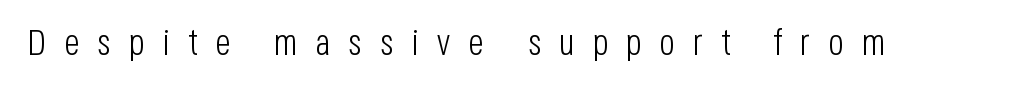
{"serif": "no", "italic": "no", "bold": "no", "weight": "light", "width": "condensed", "stroke_contrast": "low", "x_height": "large", "monospaced": "no", "underline": "no", "letter_spacing": "wide", "letter_spacing_em": 0.48, "glyph_px": 37}
